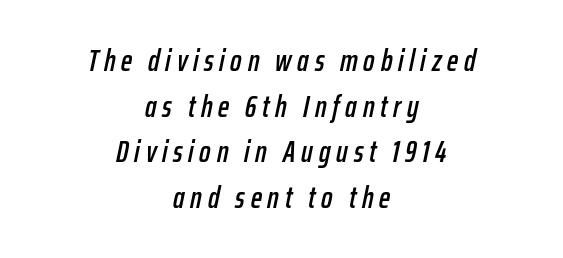
The image shows 30 px condensed type, italic (leaning right); set centered, normal line spacing (1.52x), not underlined; low stroke contrast and a medium x-height.
